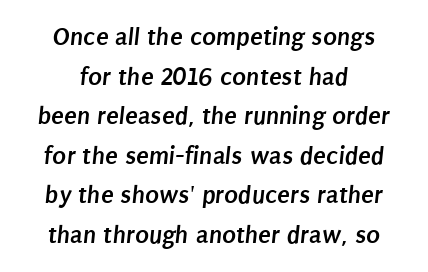
Q: Is the text bold? A: Yes.
Q: Is the text underlined? A: No.
Q: How is the paragraph aligned? A: Centered.
Q: Is the spacing between letters normal or unusually wide? A: Normal.
Q: Is the spacing between lines tight, normal or loose? A: Normal.
